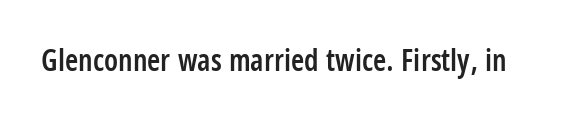
Look at the tracking — it's just the regular setting, nothing added. Stems and bowls a touch heavier than normal — semibold. Each row of text sits above clean, open space. Unlike italic type, these characters show no tilt at all. Varying glyph widths throughout — classic text-font behaviour.
